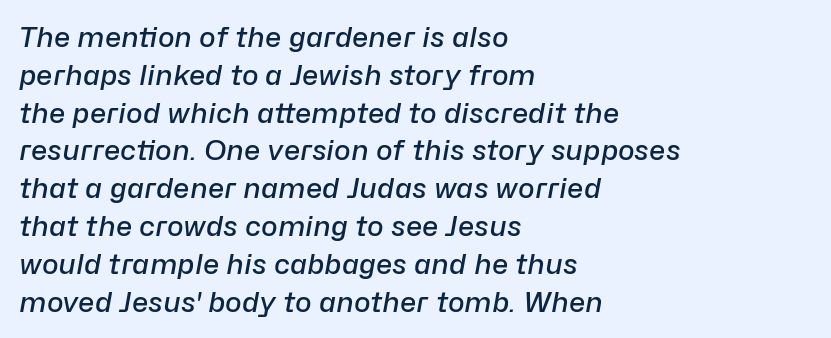
Q: Is the text bold? A: Semi-bold.
Q: Is the text italic (slanted)? A: Yes, it leans right by about 10 degrees.
Q: Is the text underlined? A: No.
Q: How is the paragraph aligned? A: Left-aligned.
Q: Is the spacing between letters normal or unusually wide? A: Normal.
Q: Is the spacing between lines tight, normal or loose? A: Normal.
Q: Width (condensed, normal, or wide)? A: Normal.
Q: Stroke contrast? A: Low.
Q: x-height? A: Medium.
Q: Monospaced? A: No.
